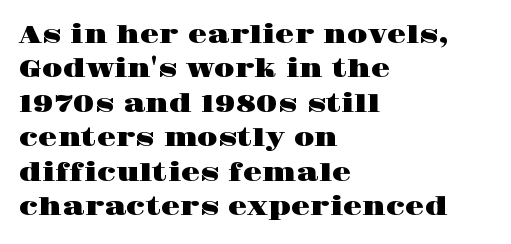
Style check: upright. All the whitespace from short lines collects on the right. Rule under the text: the space is simply empty. Leading matches the norm, producing a regular column.
